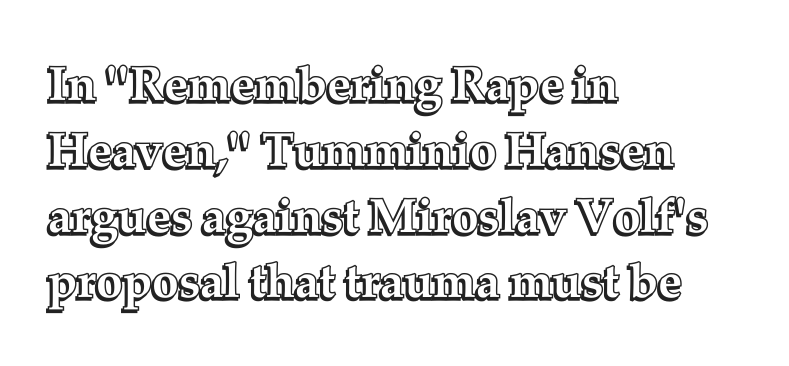
The image shows 48 px text type, upright; set left-aligned, normal line spacing (1.37x), normal letter spacing, not underlined; a medium x-height.
